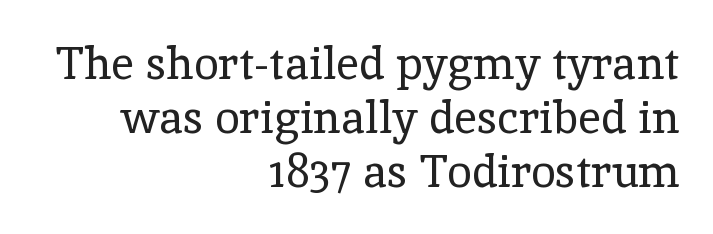
The image shows 45 px regular-weight serif type, upright; set right-aligned, line spacing 1.2x, normal letter spacing, not underlined; a medium x-height.
